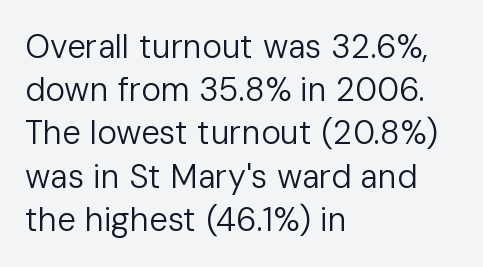
The image shows 33 px regular-weight sans-serif type, upright; set left-aligned, normal line spacing (1.31x), normal letter spacing, not underlined; low stroke contrast and a medium x-height.
